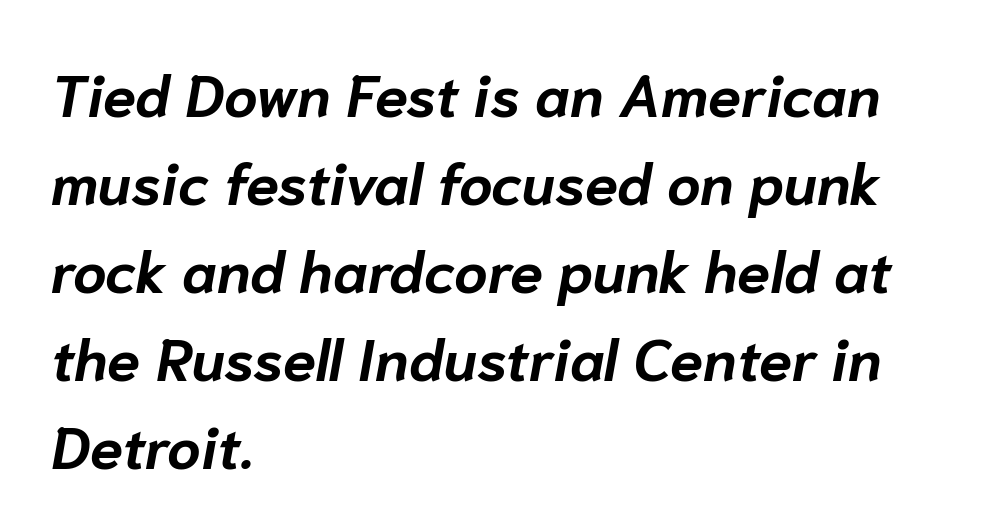
Q: Is the text bold? A: Yes.
Q: Is the text italic (slanted)? A: Yes, it leans right by about 10 degrees.
Q: Is the text underlined? A: No.
Q: How is the paragraph aligned? A: Left-aligned.
Q: Is the spacing between letters normal or unusually wide? A: Normal.
Q: Is the spacing between lines tight, normal or loose? A: Normal.
Q: Width (condensed, normal, or wide)? A: Normal.
Q: Stroke contrast? A: Low.
Q: x-height? A: Medium.
Q: Monospaced? A: No.
